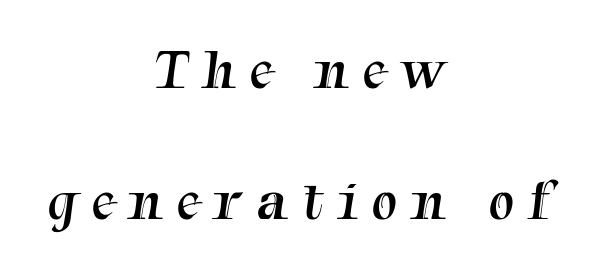
The image shows 58 px regular-weight serif type; set centered, loose line spacing (2.26x), unusually wide letter spacing (+0.25 em), not underlined; medium stroke contrast and a medium x-height.
